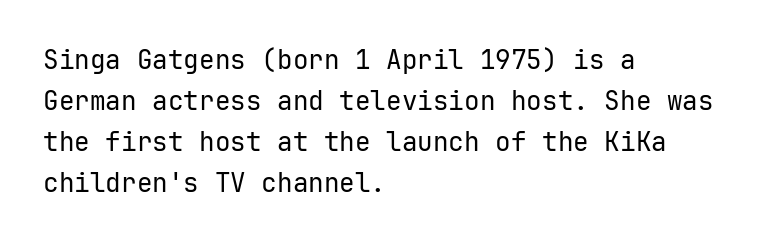
The image shows 26 px text type, upright; set left-aligned, normal line spacing (1.58x), normal letter spacing, not underlined.
